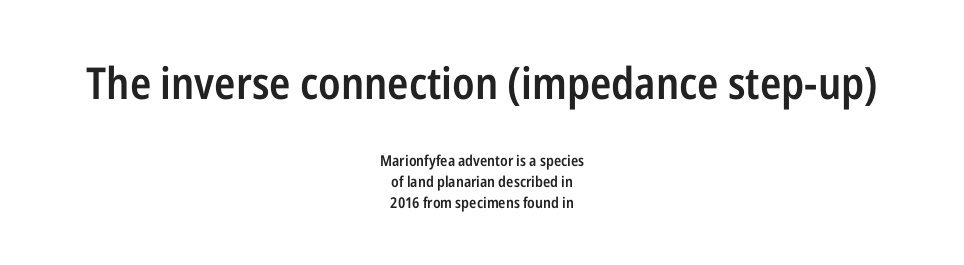
The image shows 44 px semibold, condensed sans-serif type, upright; set centered, normal line spacing (1.42x), normal letter spacing, not underlined; the first (top) block is 2.93x larger; low stroke contrast and a medium x-height.
